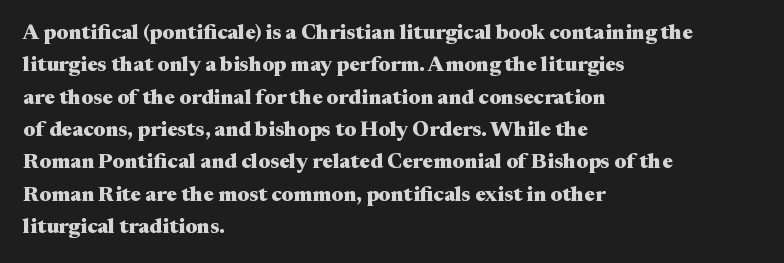
{"italic": "no", "bold": "yes", "underline": "no", "align": "left", "line_spacing": "normal", "line_spacing_ratio": 1.54, "letter_spacing": "normal", "letter_spacing_em": 0.0, "glyph_px": 21}
